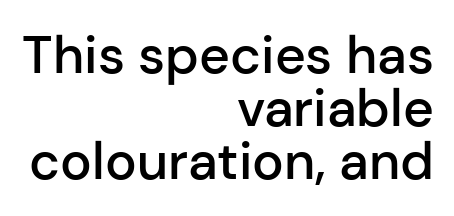
{"serif": "no", "italic": "no", "bold": "semi", "weight": "semibold", "width": "normal", "stroke_contrast": "low", "x_height": "medium", "monospaced": "no", "underline": "no", "align": "right", "line_spacing": "tight", "line_spacing_ratio": 1.0, "letter_spacing": "normal", "letter_spacing_em": 0.0, "glyph_px": 53}
